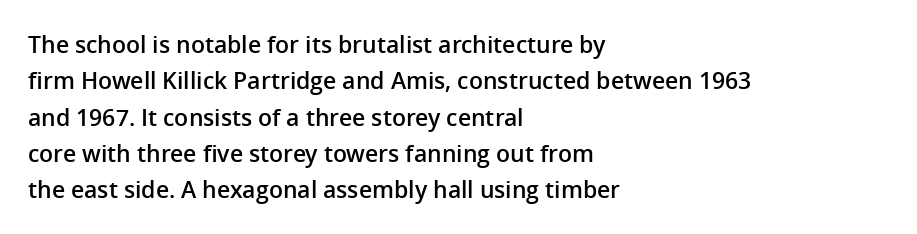
The paragraph shown leans on its left margin. Baseline-to-baseline distance is the conventional proportion of letter height. Check under the words: just untouched page. How are the letters spaced? Ordinarily, with no added tracking.
